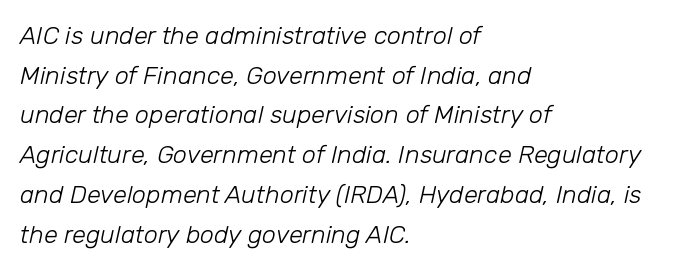
Q: Is the text bold? A: No.
Q: Is the text italic (slanted)? A: Yes, it leans right by about 12 degrees.
Q: Is the text underlined? A: No.
Q: How is the paragraph aligned? A: Left-aligned.
Q: Is the spacing between letters normal or unusually wide? A: Normal.
Q: Is the spacing between lines tight, normal or loose? A: Normal.
